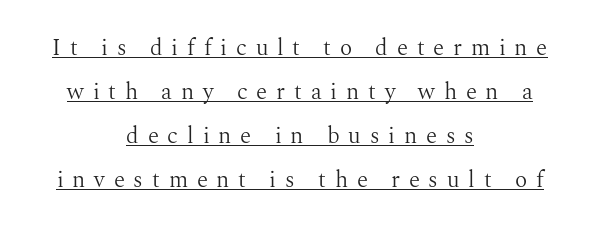
{"italic": "no", "bold": "no", "underline": "yes", "align": "center", "line_spacing": "loose", "line_spacing_ratio": 1.91, "letter_spacing": "wide", "letter_spacing_em": 0.38, "glyph_px": 23}
